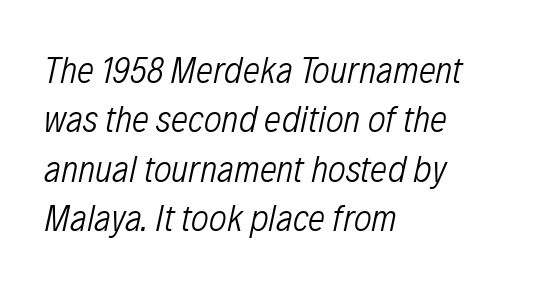
The image shows 38 px light, condensed type, italic (leaning right); set left-aligned, normal line spacing (1.3x), normal letter spacing, not underlined; low stroke contrast and a medium x-height.
